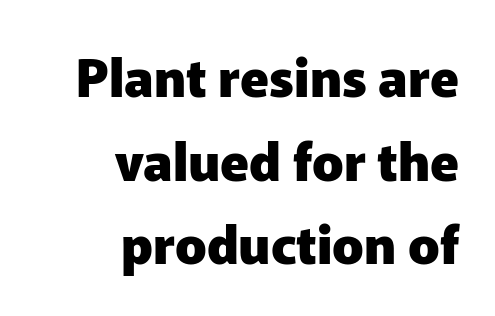
{"serif": "no", "italic": "no", "bold": "yes", "weight": "heavy", "width": "normal", "stroke_contrast": "low", "x_height": "medium", "monospaced": "no", "underline": "no", "align": "right", "line_spacing": "normal", "line_spacing_ratio": 1.61, "letter_spacing": "normal", "letter_spacing_em": 0.0, "glyph_px": 52}
